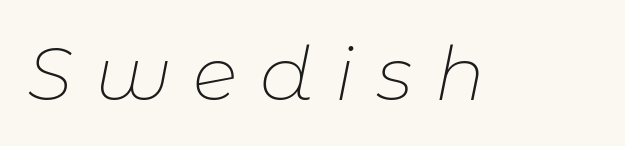
The image shows 75 px thin type, italic (leaning right); set unusually wide letter spacing (+0.3 em), not underlined; low stroke contrast and a medium x-height.
